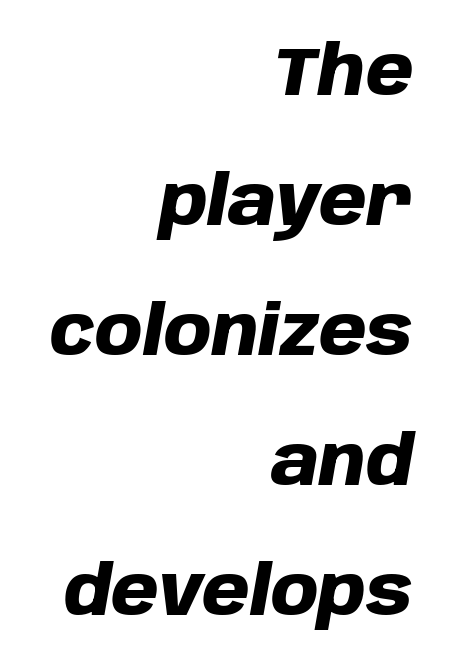
An italicized treatment has been applied to the whole sample. The baseline area is clear. Leftover space on each line is placed entirely before the opening word. Honestly, the letter spacing is just normal — you wouldn't notice it. The letters are bold, with thick, heavy strokes. Whoever set this chose breathing room over compactness in the vertical rhythm.
